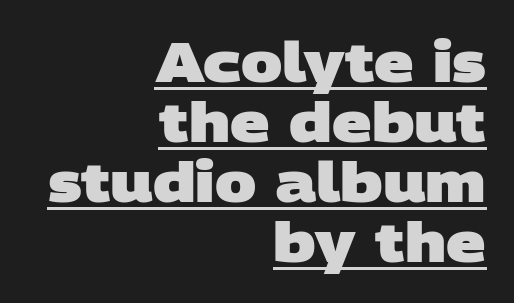
The image shows 55 px heavy, wide sans-serif type; set right-aligned, tight line spacing (1.09x), normal letter spacing, underlined; low stroke contrast and a large x-height.
